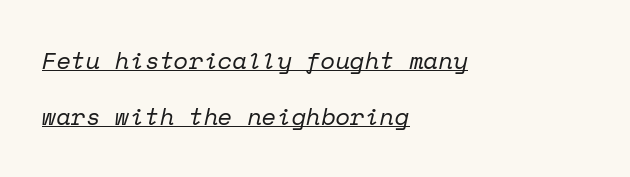
The image shows 24 px text type, italic (leaning right); set left-aligned, loose line spacing (2.34x), normal letter spacing, underlined.
